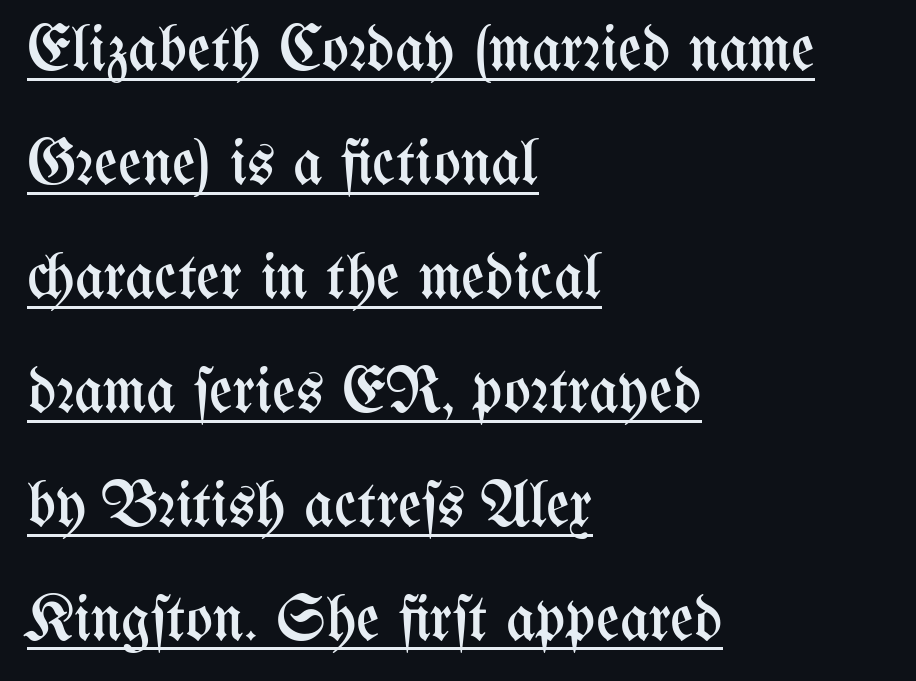
{"italic": "no", "bold": "no", "weight": "regular", "width": "condensed", "stroke_contrast": "medium", "x_height": "medium", "monospaced": "no", "underline": "yes", "align": "left", "line_spacing_ratio": 1.78, "letter_spacing": "normal", "letter_spacing_em": 0.0, "glyph_px": 64}
